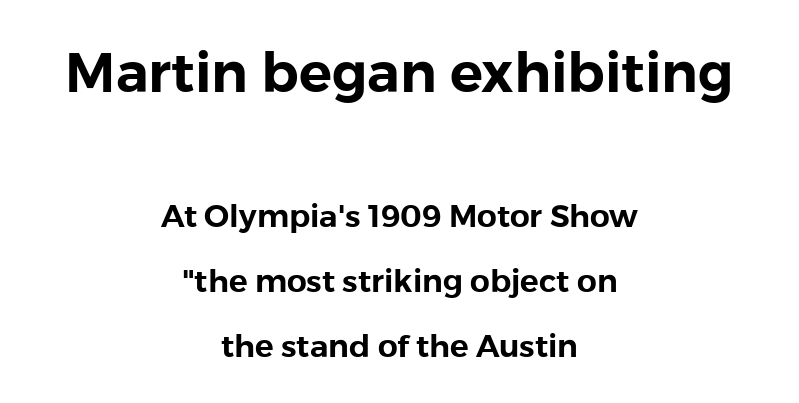
{"serif": "no", "italic": "no", "width": "normal", "stroke_contrast": "low", "x_height": "medium", "monospaced": "no", "underline": "no", "align": "center", "line_spacing": "loose", "line_spacing_ratio": 2.09, "letter_spacing": "normal", "letter_spacing_em": 0.0, "larger_block": "first", "size_ratio": 1.77, "glyph_px": 55}
